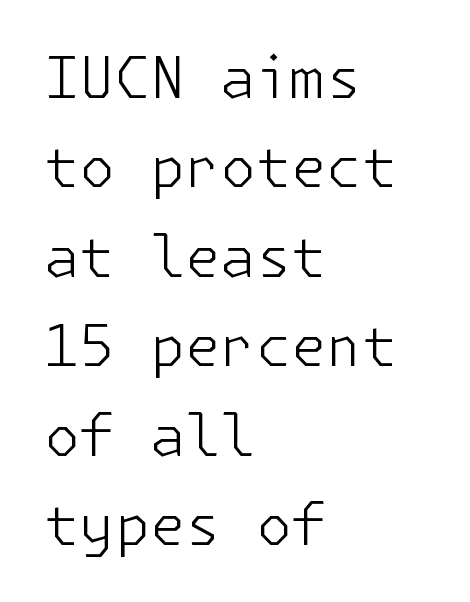
The image shows 57 px light sans-serif type, upright; set left-aligned, normal line spacing (1.57x), normal letter spacing, not underlined; low stroke contrast and a medium x-height.
